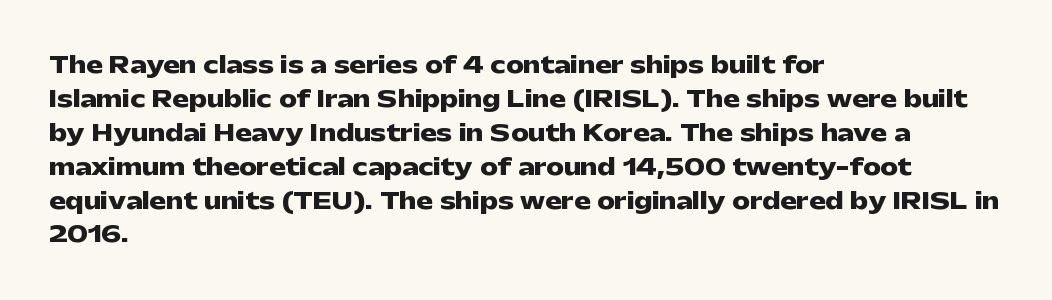
Q: Is the text bold? A: Yes.
Q: Is the text italic (slanted)? A: No, it is upright.
Q: Is the text underlined? A: No.
Q: How is the paragraph aligned? A: Left-aligned.
Q: Is the spacing between letters normal or unusually wide? A: Normal.
Q: Is the spacing between lines tight, normal or loose? A: Normal.
